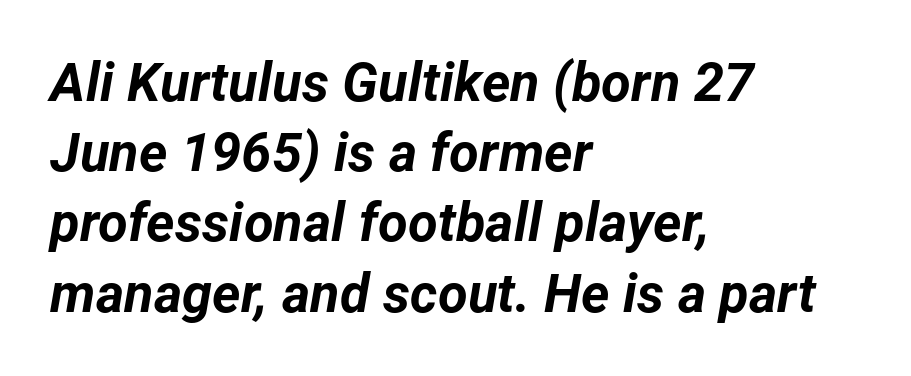
The image shows 54 px bold type, italic (leaning right); set left-aligned, normal line spacing (1.3x), normal letter spacing, not underlined; low stroke contrast and a medium x-height.
